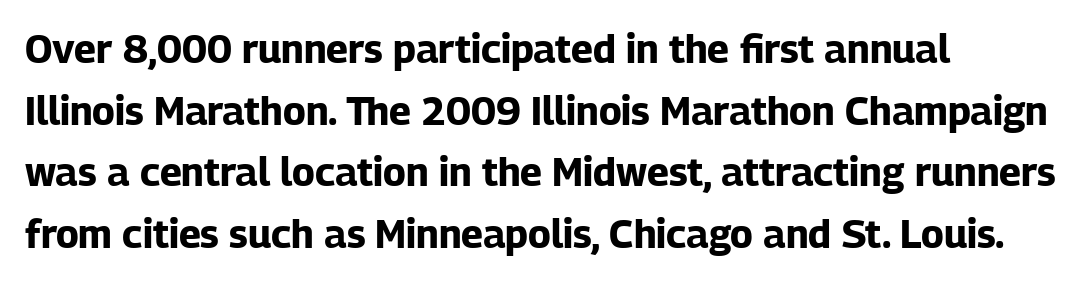
The image shows 39 px bold sans-serif type, upright; set left-aligned, normal line spacing (1.58x), normal letter spacing, not underlined; low stroke contrast and a medium x-height.
